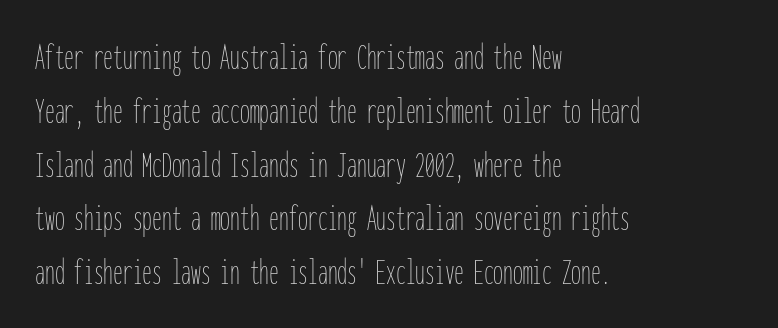
The image shows 39 px thin, condensed type, upright, monospaced; set left-aligned, normal line spacing (1.38x), normal letter spacing, not underlined; low stroke contrast and a medium x-height.
